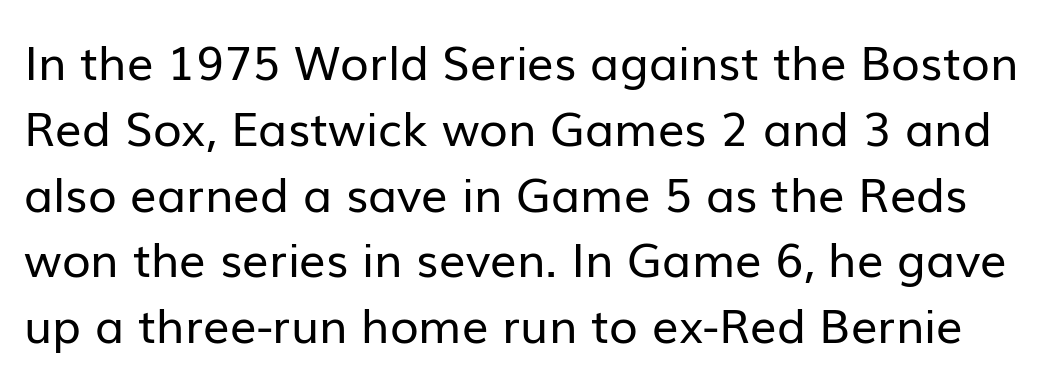
{"serif": "no", "italic": "no", "bold": "no", "weight": "regular", "width": "normal", "stroke_contrast": "low", "x_height": "medium", "monospaced": "no", "underline": "no", "line_spacing": "normal", "line_spacing_ratio": 1.4, "letter_spacing": "normal", "letter_spacing_em": 0.0, "glyph_px": 47}
